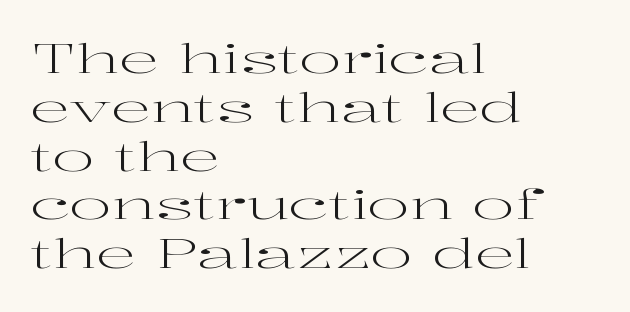
The image shows 40 px regular-weight, wide serif type, upright; set left-aligned, line spacing 1.22x, normal letter spacing, not underlined; high stroke contrast and a medium x-height.
